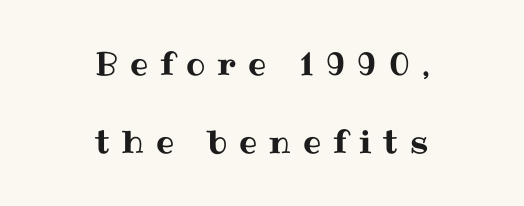
Q: Is the text italic (slanted)? A: No, it is upright.
Q: Is the text underlined? A: No.
Q: How is the paragraph aligned? A: Centered.
Q: Is the spacing between letters normal or unusually wide? A: Unusually wide.
Q: Is the spacing between lines tight, normal or loose? A: Loose.
Q: Width (condensed, normal, or wide)? A: Normal.
Q: Stroke contrast? A: Medium.
Q: x-height? A: Medium.
Q: Monospaced? A: No.
